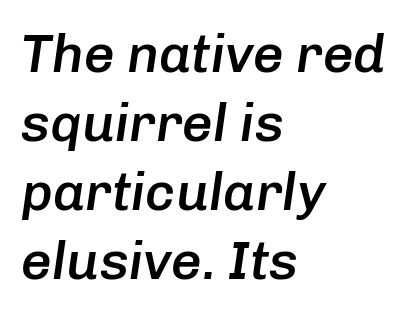
The image shows 54 px semibold type, italic (leaning right); set left-aligned, normal line spacing (1.28x), normal letter spacing, not underlined; low stroke contrast and a medium x-height.
